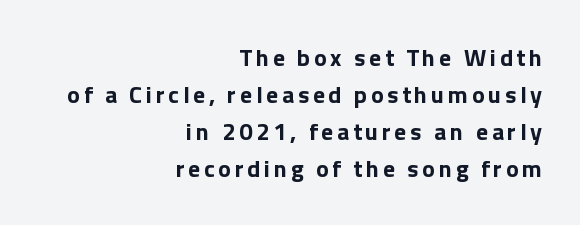
{"italic": "no", "bold": "yes", "underline": "no", "align": "right", "line_spacing": "normal", "line_spacing_ratio": 1.54, "glyph_px": 24}
